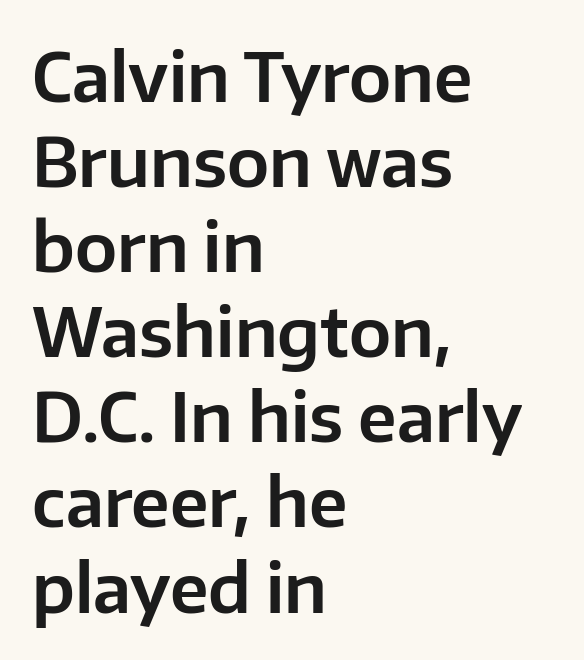
Decoration check: the copy has no underline. The letters stand upright; this is a roman face. The passage is arranged the way most books set body copy — flush left. Characters follow at the spacing the type designer built in.
